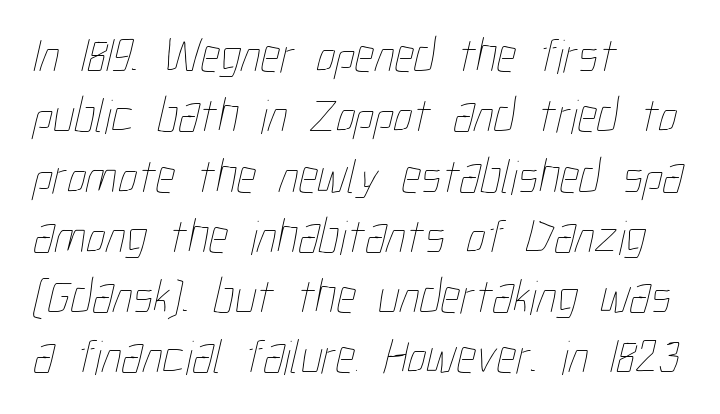
The image shows 49 px thin, condensed type; set left-aligned, line spacing 1.23x, normal letter spacing, not underlined; low stroke contrast and a medium x-height.
